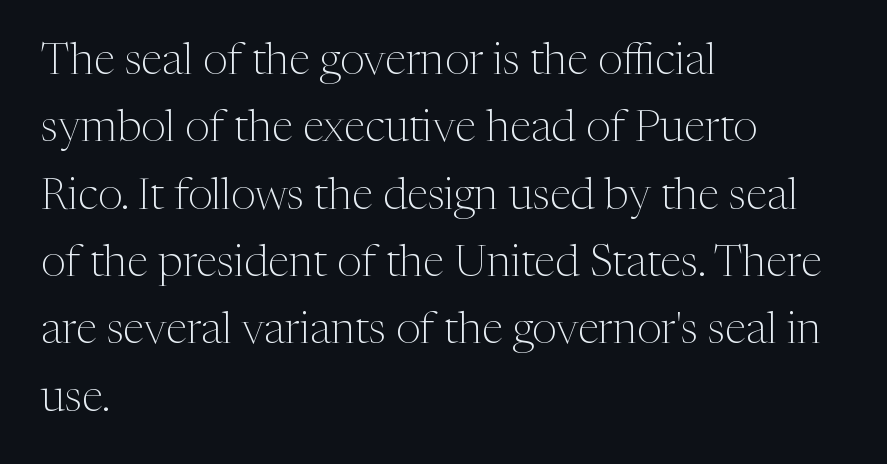
{"serif": "yes", "italic": "no", "bold": "no", "weight": "light", "width": "normal", "stroke_contrast": "medium", "x_height": "medium", "monospaced": "no", "underline": "no", "align": "left", "line_spacing": "normal", "line_spacing_ratio": 1.53, "letter_spacing": "normal", "letter_spacing_em": 0.0, "glyph_px": 44}
